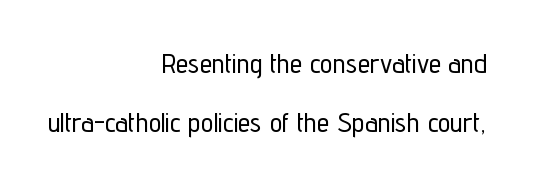
{"serif": "no", "italic": "no", "width": "condensed", "stroke_contrast": "low", "x_height": "medium", "monospaced": "no", "underline": "no", "align": "right", "line_spacing": "loose", "line_spacing_ratio": 2.1, "letter_spacing": "normal", "letter_spacing_em": 0.0, "glyph_px": 28}
